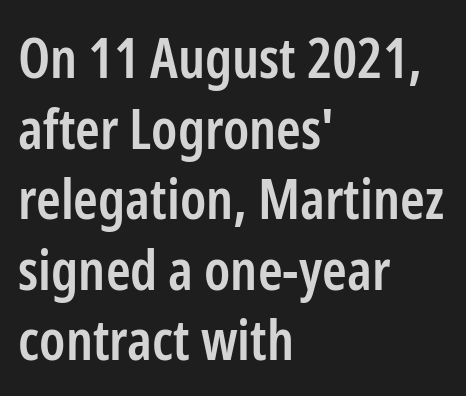
Q: Is the text bold? A: Semi-bold.
Q: Is the text italic (slanted)? A: No, it is upright.
Q: Is the typeface a serif or a sans-serif typeface? A: Sans-serif.
Q: Is the text underlined? A: No.
Q: How is the paragraph aligned? A: Left-aligned.
Q: Is the spacing between letters normal or unusually wide? A: Normal.
Q: Is the spacing between lines tight, normal or loose? A: Normal.
Q: Width (condensed, normal, or wide)? A: Condensed.
Q: Stroke contrast? A: Low.
Q: x-height? A: Medium.
Q: Monospaced? A: No.
